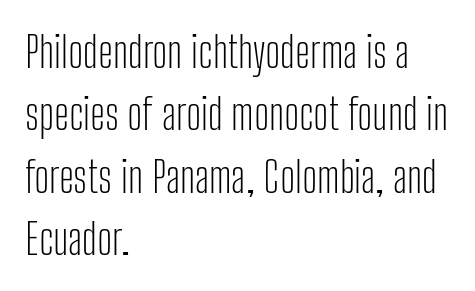
{"serif": "no", "italic": "no", "bold": "no", "weight": "light", "width": "condensed", "stroke_contrast": "low", "x_height": "medium", "monospaced": "no", "underline": "no", "align": "left", "line_spacing": "normal", "line_spacing_ratio": 1.45, "letter_spacing": "normal", "letter_spacing_em": 0.0, "glyph_px": 43}
